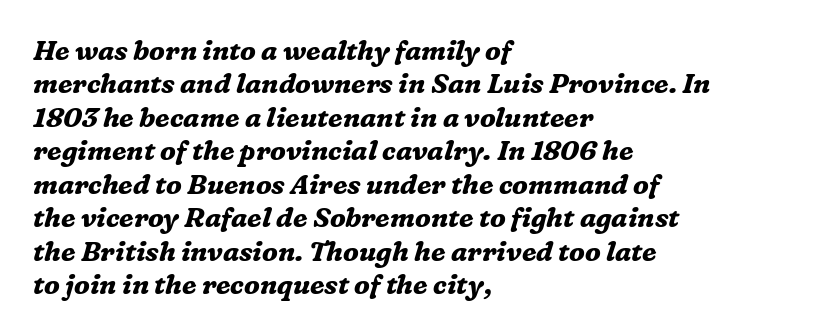
{"italic": "yes", "lean": "right", "slant_degrees": 16, "bold": "yes", "underline": "no", "align": "left", "line_spacing_ratio": 1.24, "letter_spacing": "normal", "letter_spacing_em": 0.0, "glyph_px": 27}
